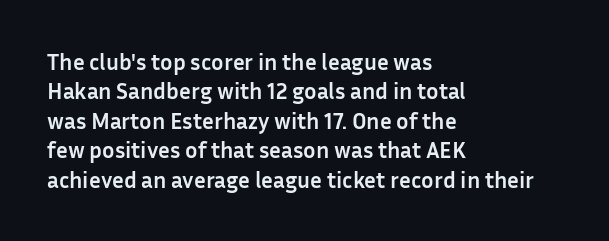
The image shows 23 px bold type, upright; set left-aligned, normal line spacing (1.28x), normal letter spacing, not underlined.
